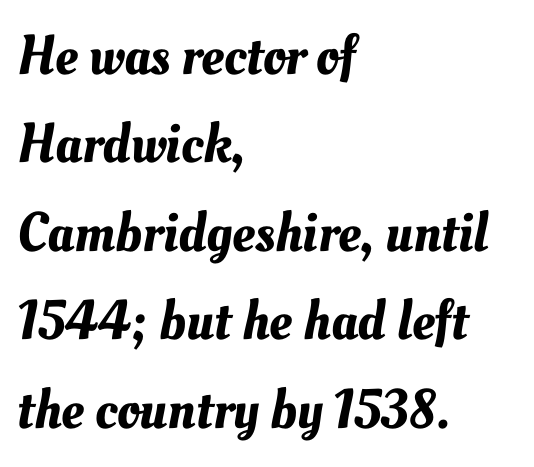
Q: Is the text underlined? A: No.
Q: How is the paragraph aligned? A: Left-aligned.
Q: Is the spacing between letters normal or unusually wide? A: Normal.
Q: Is the spacing between lines tight, normal or loose? A: Normal.
Q: Width (condensed, normal, or wide)? A: Normal.
Q: Stroke contrast? A: Medium.
Q: x-height? A: Small.
Q: Monospaced? A: No.
